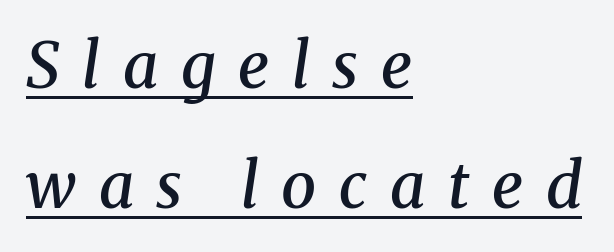
Q: Is the text bold? A: Semi-bold.
Q: Is the text italic (slanted)? A: Yes, it leans right by about 8 degrees.
Q: Is the typeface a serif or a sans-serif typeface? A: Serif.
Q: Is the text underlined? A: Yes.
Q: How is the paragraph aligned? A: Left-aligned.
Q: Is the spacing between letters normal or unusually wide? A: Unusually wide.
Q: Is the spacing between lines tight, normal or loose? A: Loose.
Q: Width (condensed, normal, or wide)? A: Normal.
Q: Stroke contrast? A: Medium.
Q: x-height? A: Medium.
Q: Monospaced? A: No.
